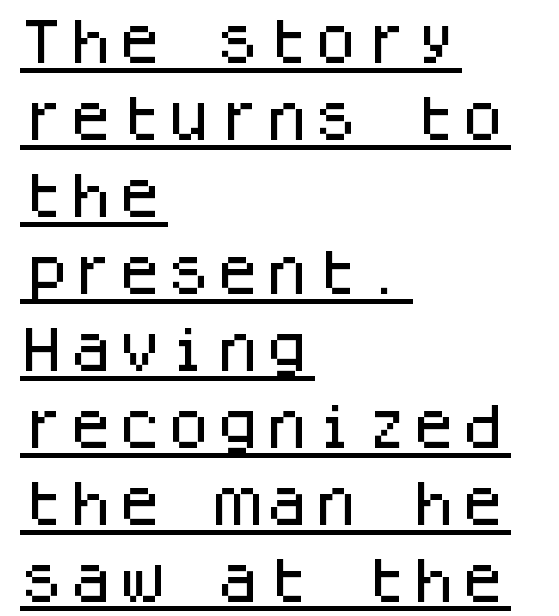
{"serif": "no", "italic": "no", "width": "normal", "stroke_contrast": "low", "x_height": "large", "monospaced": "yes", "underline": "yes", "align": "left", "line_spacing": "normal", "line_spacing_ratio": 1.57, "letter_spacing": "normal", "letter_spacing_em": 0.0, "glyph_px": 49}
